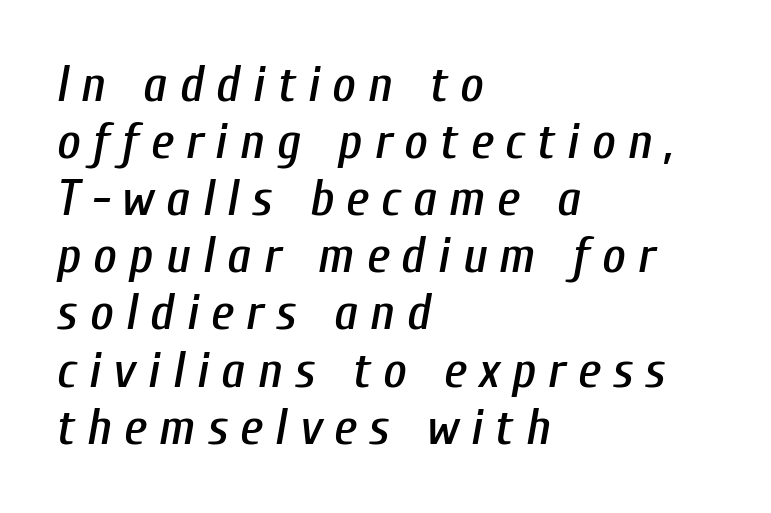
Q: Is the text italic (slanted)? A: Yes, it leans right by about 10 degrees.
Q: Is the text underlined? A: No.
Q: How is the paragraph aligned? A: Left-aligned.
Q: Is the spacing between letters normal or unusually wide? A: Unusually wide.
Q: Is the spacing between lines tight, normal or loose? A: Tight.
Q: Width (condensed, normal, or wide)? A: Condensed.
Q: Stroke contrast? A: Low.
Q: x-height? A: Medium.
Q: Monospaced? A: No.
